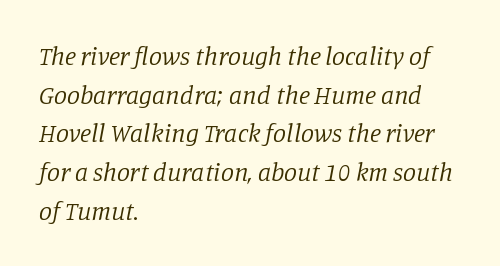
Q: Is the text bold? A: No.
Q: Is the text italic (slanted)? A: Yes, it leans right by about 11 degrees.
Q: Is the text underlined? A: No.
Q: How is the paragraph aligned? A: Left-aligned.
Q: Is the spacing between letters normal or unusually wide? A: Normal.
Q: Is the spacing between lines tight, normal or loose? A: Normal.
